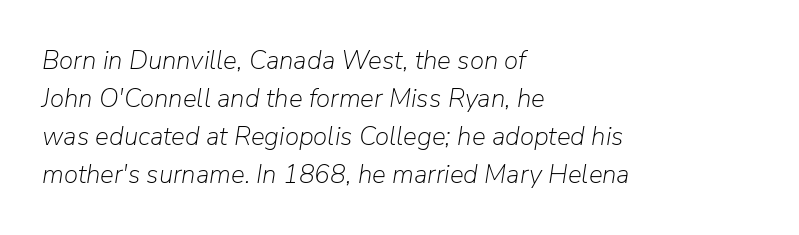
Descender tails drop into unmarked territory. The line texture is even and compact thanks to regular tracking. The weight would be labelled regular, book, light, or lighter still. The passage shown leans; its letterforms are oblique. Teacher's note: observe the even left margin — that is flush-left alignment. Honestly, the row spacing looks completely unremarkable.
